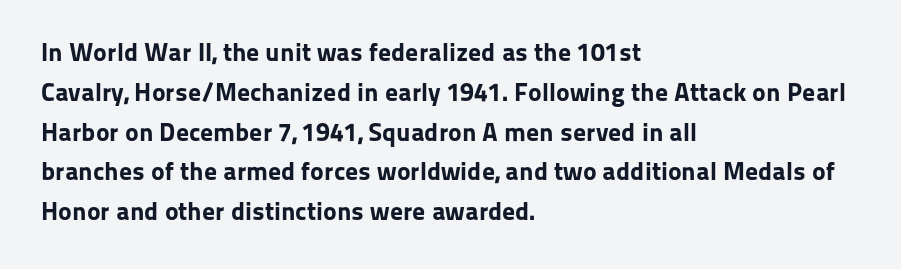
Plenty of ink on the page — the face is bold. Vertical spacing — default. Descenders hang freely into open space. All the whitespace from short lines collects on the right. This rendering leaves character spacing at its baseline value. Do the letters lean? They stand straight.
